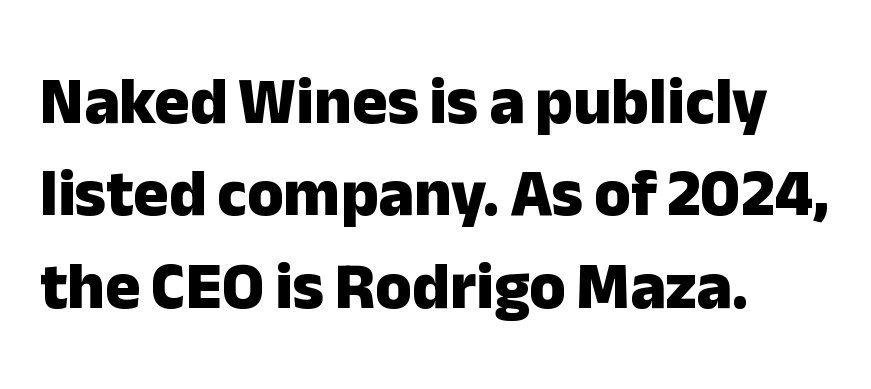
Q: Is the text bold? A: Yes.
Q: Is the text italic (slanted)? A: No, it is upright.
Q: Is the typeface a serif or a sans-serif typeface? A: Sans-serif.
Q: Is the text underlined? A: No.
Q: How is the paragraph aligned? A: Left-aligned.
Q: Is the spacing between letters normal or unusually wide? A: Normal.
Q: Is the spacing between lines tight, normal or loose? A: Normal.
Q: Width (condensed, normal, or wide)? A: Normal.
Q: Stroke contrast? A: Low.
Q: x-height? A: Medium.
Q: Monospaced? A: No.
